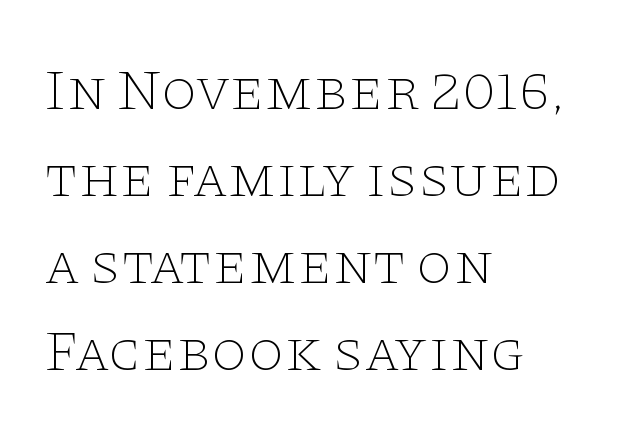
Q: Is the text bold? A: No.
Q: Is the text italic (slanted)? A: No, it is upright.
Q: Is the typeface a serif or a sans-serif typeface? A: Serif.
Q: Is the text underlined? A: No.
Q: How is the paragraph aligned? A: Left-aligned.
Q: Is the spacing between letters normal or unusually wide? A: Normal.
Q: Is the spacing between lines tight, normal or loose? A: Normal.
Q: Width (condensed, normal, or wide)? A: Wide.
Q: Stroke contrast? A: Low.
Q: x-height? A: Large.
Q: Monospaced? A: No.
